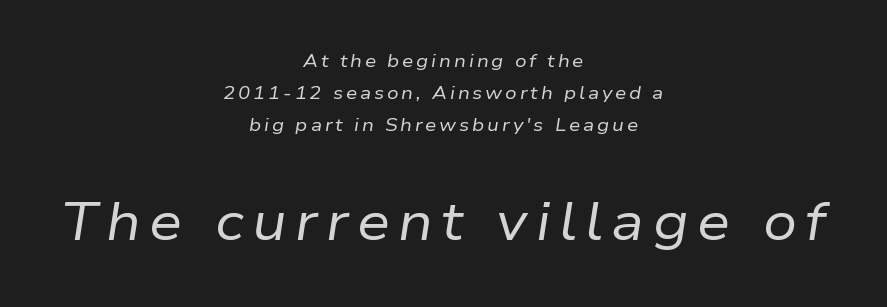
Rule under the text: the space is simply empty. This sample has the flowing, uneven cadence of proportional lettering. Slant detected: the letters are inclined. The lines in this sample share a center point and differ in where they start and stop. Stroke thickness stays within the range of a standard reading face or lighter. The letters in the lower block stand taller than those in the block above.
